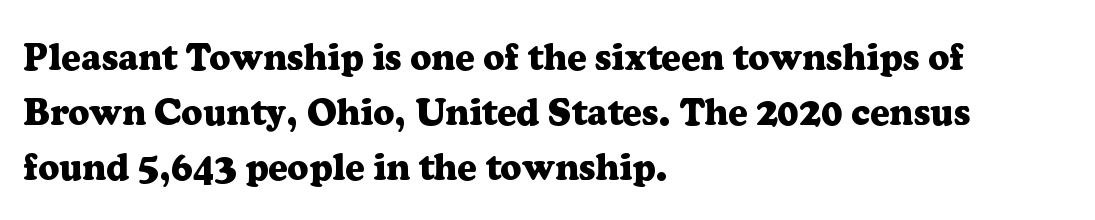
Q: Is the text bold? A: Yes.
Q: Is the text italic (slanted)? A: No, it is upright.
Q: Is the typeface a serif or a sans-serif typeface? A: Serif.
Q: Is the text underlined? A: No.
Q: How is the paragraph aligned? A: Left-aligned.
Q: Is the spacing between letters normal or unusually wide? A: Normal.
Q: Is the spacing between lines tight, normal or loose? A: Normal.
Q: Width (condensed, normal, or wide)? A: Normal.
Q: Stroke contrast? A: Low.
Q: x-height? A: Medium.
Q: Monospaced? A: No.
